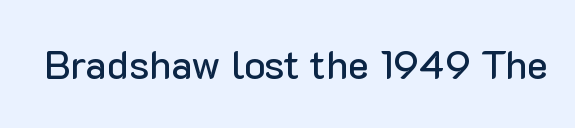
Every stem runs plumb, perpendicular to the baseline. The foot of each line stays bare and open. Here the designer chose a conventional face with non-uniform glyph widths. This rendering leaves character spacing at its baseline value.
